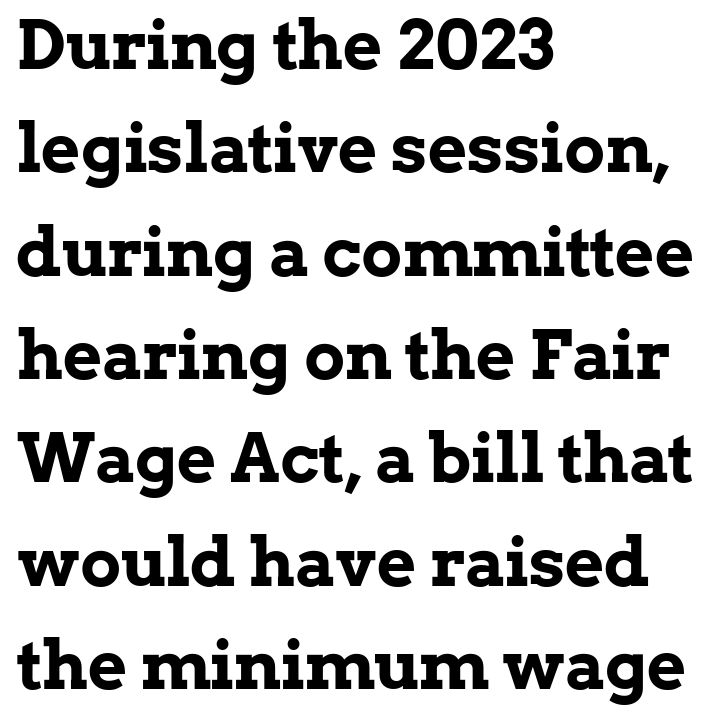
{"serif": "yes", "italic": "no", "bold": "yes", "weight": "bold", "width": "normal", "stroke_contrast": "low", "x_height": "medium", "monospaced": "no", "underline": "no", "align": "left", "line_spacing": "normal", "line_spacing_ratio": 1.52, "letter_spacing": "normal", "letter_spacing_em": 0.0, "glyph_px": 68}
